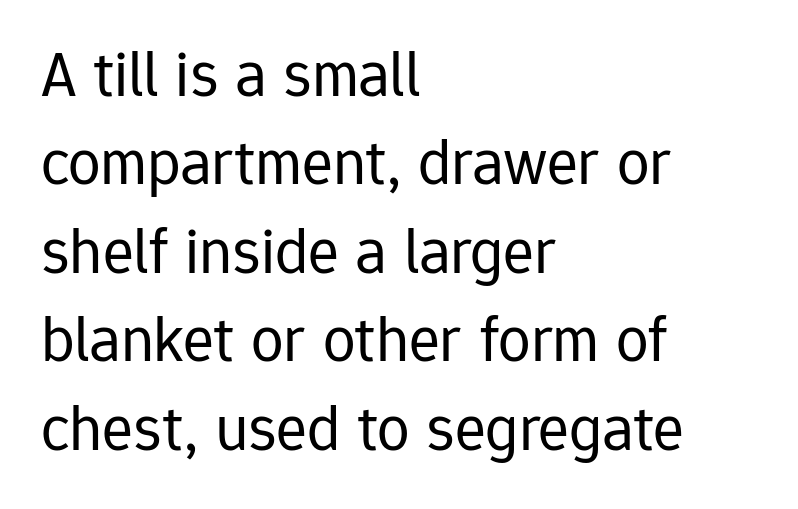
The image shows 65 px regular-weight sans-serif type, upright; set left-aligned, normal line spacing (1.36x), normal letter spacing, not underlined; low stroke contrast and a medium x-height.
